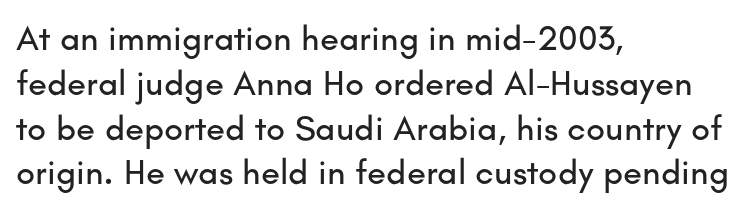
{"serif": "no", "italic": "no", "width": "normal", "stroke_contrast": "low", "x_height": "small", "monospaced": "no", "underline": "no", "align": "left", "line_spacing": "normal", "line_spacing_ratio": 1.28, "letter_spacing": "normal", "letter_spacing_em": 0.0, "glyph_px": 35}
